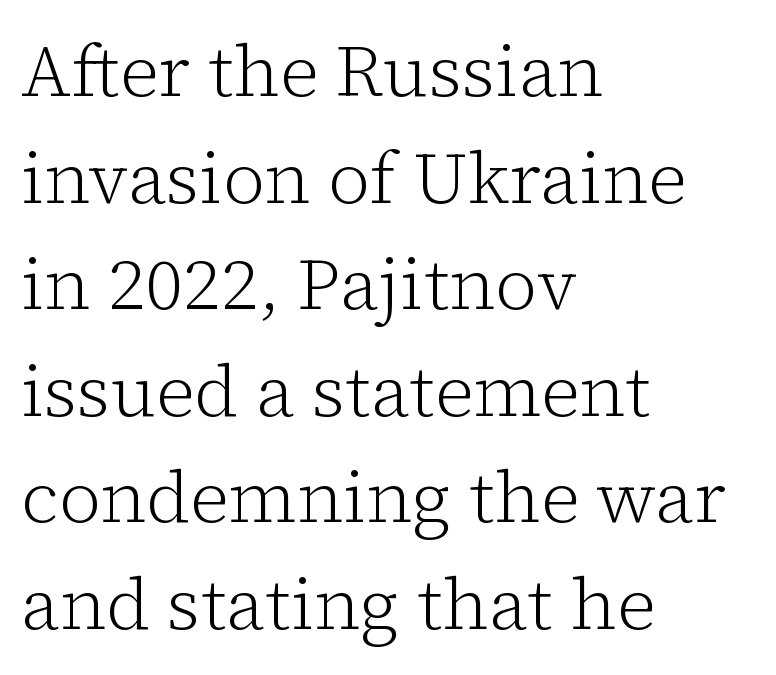
Q: Is the text bold? A: No.
Q: Is the text italic (slanted)? A: No, it is upright.
Q: Is the typeface a serif or a sans-serif typeface? A: Serif.
Q: Is the text underlined? A: No.
Q: How is the paragraph aligned? A: Left-aligned.
Q: Is the spacing between letters normal or unusually wide? A: Normal.
Q: Is the spacing between lines tight, normal or loose? A: Normal.
Q: Width (condensed, normal, or wide)? A: Normal.
Q: Stroke contrast? A: Low.
Q: x-height? A: Medium.
Q: Monospaced? A: No.
